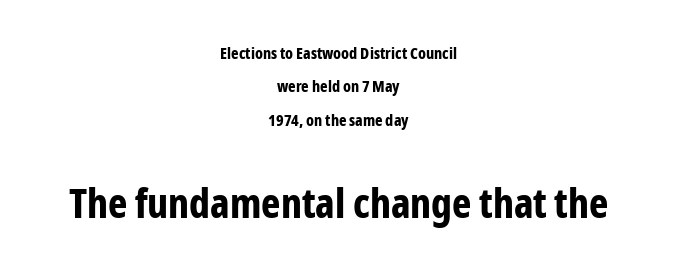
Q: Is the text bold? A: Yes.
Q: Is the text italic (slanted)? A: No, it is upright.
Q: Is the typeface a serif or a sans-serif typeface? A: Sans-serif.
Q: Is the text underlined? A: No.
Q: How is the paragraph aligned? A: Centered.
Q: Is the spacing between letters normal or unusually wide? A: Normal.
Q: Is the spacing between lines tight, normal or loose? A: Loose.
Q: Which block of text is set in a larger size, the first (top) or the second (bottom)? A: The second (bottom) one.
Q: Width (condensed, normal, or wide)? A: Condensed.
Q: Stroke contrast? A: Low.
Q: x-height? A: Medium.
Q: Monospaced? A: No.
